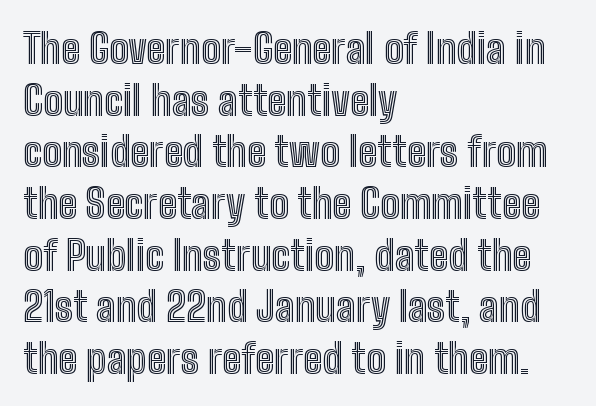
The image shows 41 px condensed type, upright; set left-aligned, normal line spacing (1.26x), normal letter spacing, not underlined; a medium x-height.
